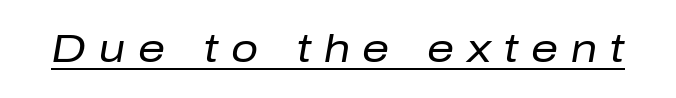
Q: Is the text bold? A: No.
Q: Is the text italic (slanted)? A: Yes, it leans right by about 10 degrees.
Q: Is the text underlined? A: Yes.
Q: Is the spacing between letters normal or unusually wide? A: Unusually wide.
Q: Width (condensed, normal, or wide)? A: Normal.
Q: Stroke contrast? A: Low.
Q: x-height? A: Medium.
Q: Monospaced? A: No.
